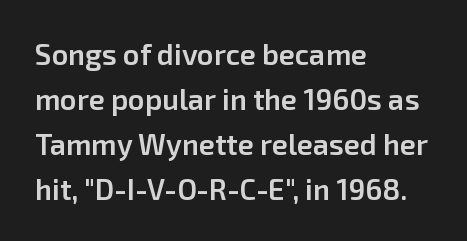
Q: Is the text bold? A: Semi-bold.
Q: Is the text italic (slanted)? A: No, it is upright.
Q: Is the typeface a serif or a sans-serif typeface? A: Sans-serif.
Q: Is the text underlined? A: No.
Q: How is the paragraph aligned? A: Left-aligned.
Q: Is the spacing between letters normal or unusually wide? A: Normal.
Q: Is the spacing between lines tight, normal or loose? A: Normal.
Q: Width (condensed, normal, or wide)? A: Normal.
Q: Stroke contrast? A: Low.
Q: x-height? A: Medium.
Q: Monospaced? A: No.
